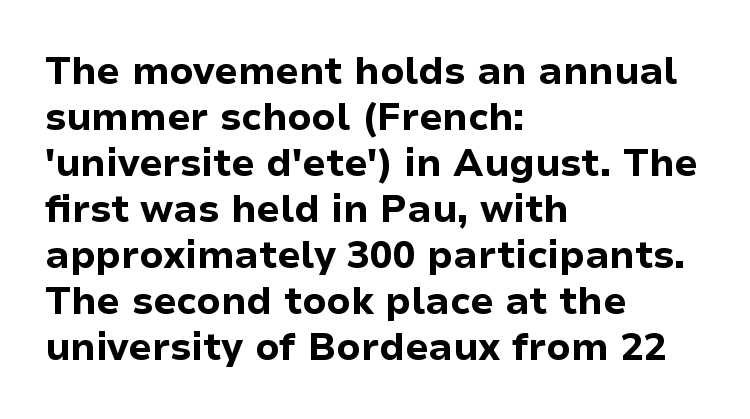
Q: Is the text bold? A: Yes.
Q: Is the text italic (slanted)? A: No, it is upright.
Q: Is the typeface a serif or a sans-serif typeface? A: Sans-serif.
Q: Is the text underlined? A: No.
Q: How is the paragraph aligned? A: Left-aligned.
Q: Is the spacing between letters normal or unusually wide? A: Normal.
Q: Width (condensed, normal, or wide)? A: Normal.
Q: Stroke contrast? A: Low.
Q: x-height? A: Medium.
Q: Monospaced? A: No.
